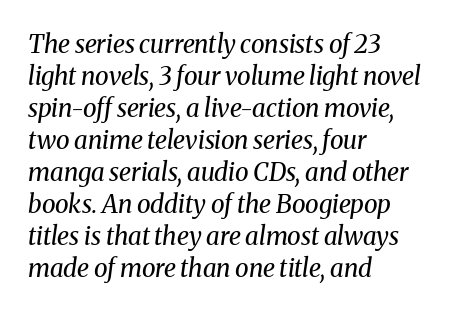
{"italic": "yes", "lean": "right", "slant_degrees": 8, "bold": "no", "underline": "no", "align": "left", "line_spacing": "normal", "line_spacing_ratio": 1.28, "letter_spacing": "normal", "letter_spacing_em": 0.0, "glyph_px": 25}
